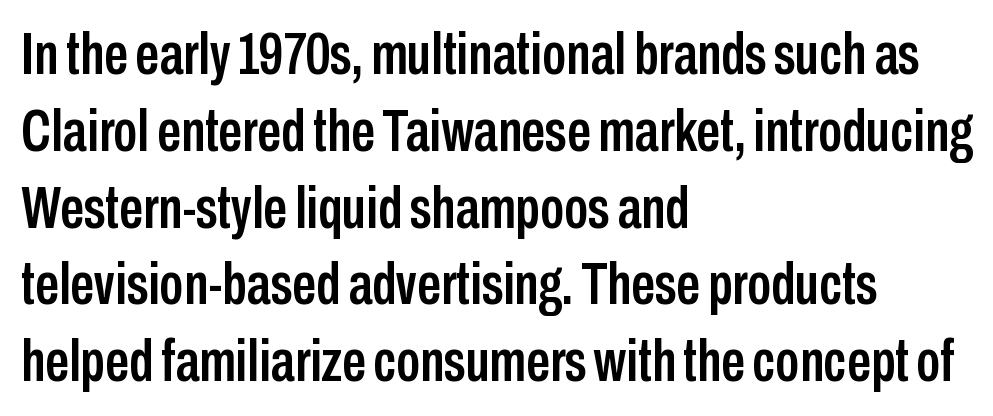
Caption: standard tracking, unaltered. The lines are quadded left. A clean baseline with only descenders dipping below it. Font category for this specimen: sans-serif. A typesetter would call this proportional, since set widths differ per character.
